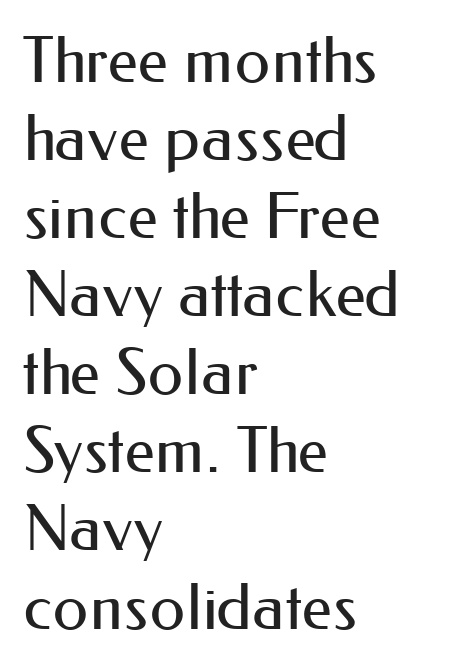
{"serif": "no", "italic": "no", "bold": "no", "weight": "regular", "width": "normal", "stroke_contrast": "medium", "x_height": "small", "monospaced": "no", "underline": "no", "align": "left", "line_spacing_ratio": 1.22, "letter_spacing": "normal", "letter_spacing_em": 0.0, "glyph_px": 64}
